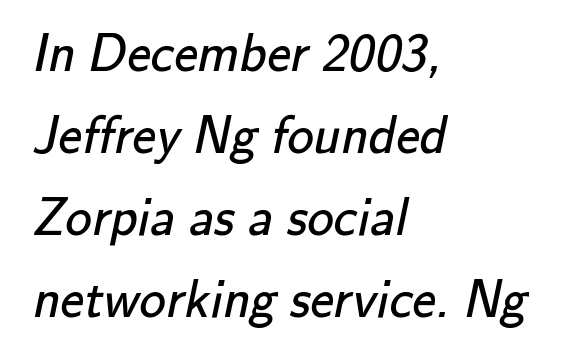
The image shows 53 px regular-weight sans-serif type; set left-aligned, normal line spacing (1.55x), normal letter spacing, not underlined; low stroke contrast and a small x-height.
